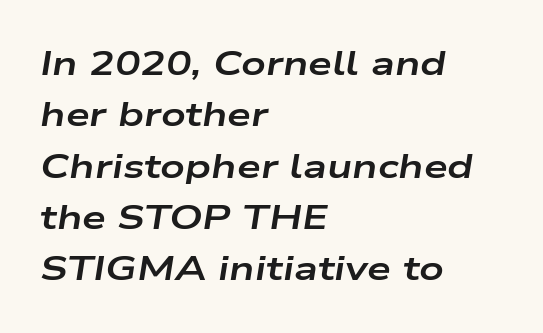
Look at the tracking — it's just the regular setting, nothing added. Any mark beneath the type? The region is blank. Each glyph is drawn with heavy, bold strokes. Proportional: the letters do not fall into vertical columns.
